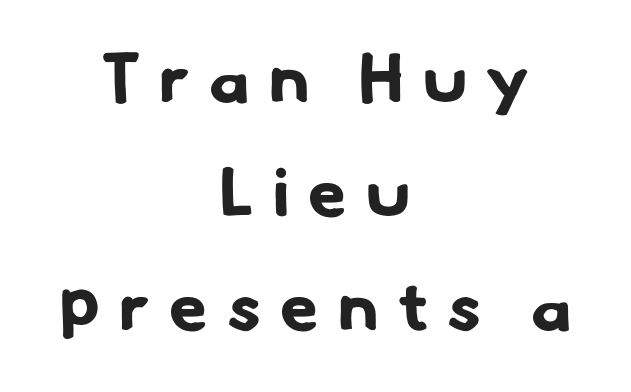
{"serif": "no", "bold": "yes", "weight": "bold", "width": "normal", "stroke_contrast": "low", "x_height": "small", "monospaced": "no", "underline": "no", "align": "center", "line_spacing": "normal", "line_spacing_ratio": 1.65, "letter_spacing": "wide", "letter_spacing_em": 0.28, "glyph_px": 69}
